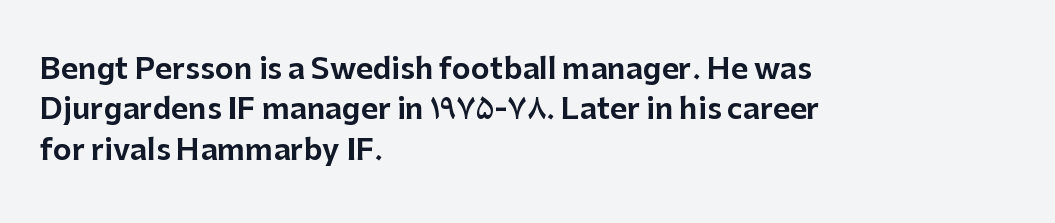
Q: Is the text italic (slanted)? A: No, it is upright.
Q: Is the typeface a serif or a sans-serif typeface? A: Sans-serif.
Q: Is the text underlined? A: No.
Q: How is the paragraph aligned? A: Left-aligned.
Q: Is the spacing between letters normal or unusually wide? A: Normal.
Q: Is the spacing between lines tight, normal or loose? A: Normal.
Q: Width (condensed, normal, or wide)? A: Normal.
Q: Stroke contrast? A: Low.
Q: x-height? A: Medium.
Q: Monospaced? A: No.
